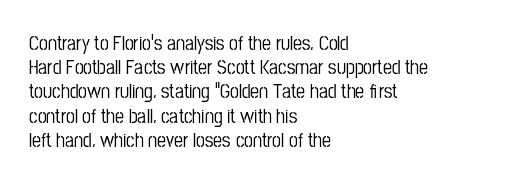
{"italic": "no", "underline": "no", "align": "left", "line_spacing_ratio": 1.21, "letter_spacing": "normal", "letter_spacing_em": 0.0, "glyph_px": 20}
